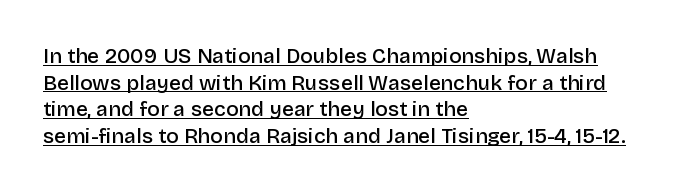
The image shows 21 px text type, upright; set left-aligned, normal line spacing (1.27x), normal letter spacing, underlined.
